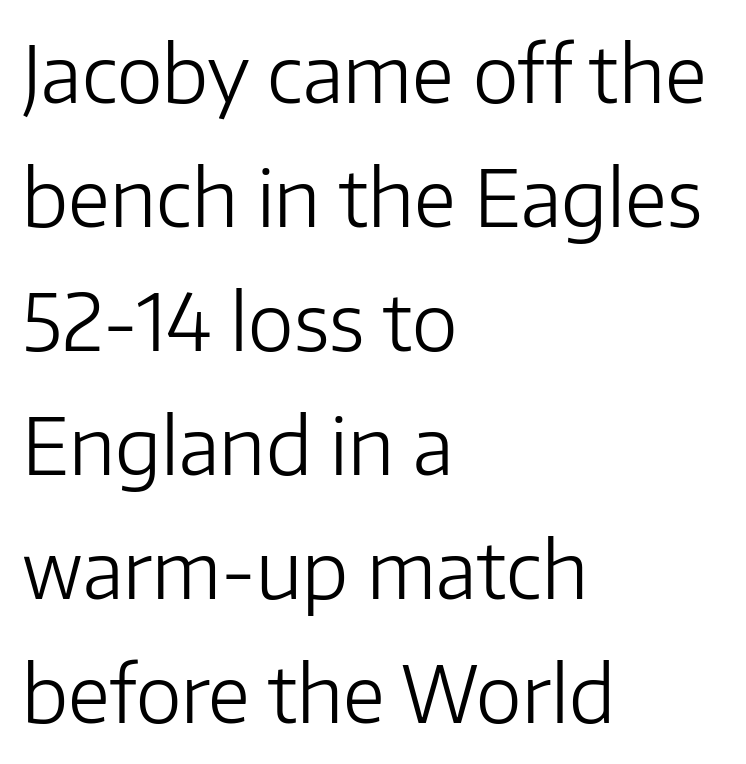
The image shows 78 px light sans-serif type, upright; set left-aligned, normal line spacing (1.59x), normal letter spacing, not underlined; low stroke contrast and a medium x-height.
